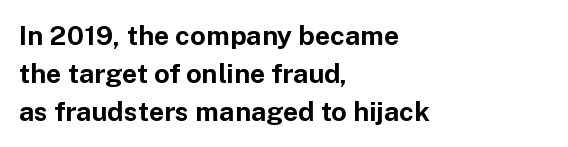
The image shows 27 px bold type, upright; set left-aligned, normal line spacing (1.4x), normal letter spacing, not underlined.
